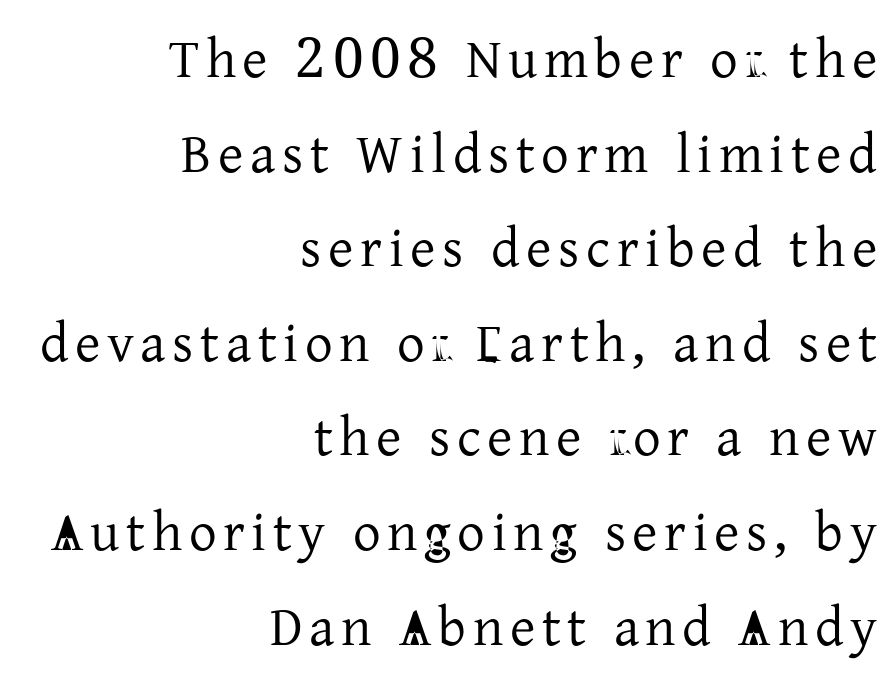
{"serif": "yes", "italic": "no", "bold": "no", "weight": "regular", "width": "normal", "stroke_contrast": "low", "x_height": "medium", "monospaced": "no", "underline": "no", "align": "right", "line_spacing_ratio": 1.72, "glyph_px": 55}
